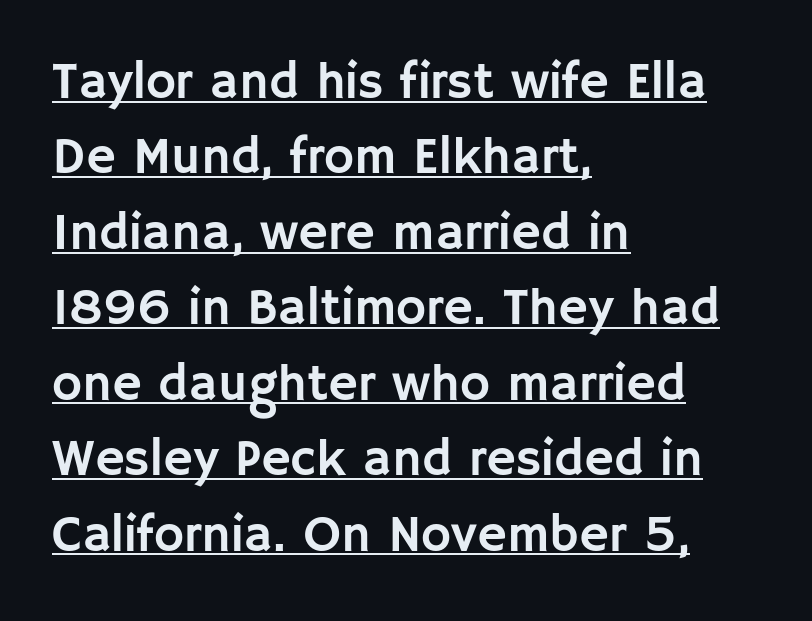
This sample has the flowing, uneven cadence of proportional lettering. Typographically, this falls in the sans-serif category. If you measured baseline to baseline, you'd find a middling distance. No italicization has been applied; the sample stays upright.
